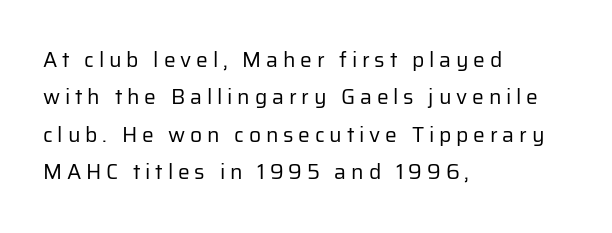
Q: Is the text bold? A: No.
Q: Is the text italic (slanted)? A: No, it is upright.
Q: Is the text underlined? A: No.
Q: How is the paragraph aligned? A: Left-aligned.
Q: Is the spacing between letters normal or unusually wide? A: Unusually wide.
